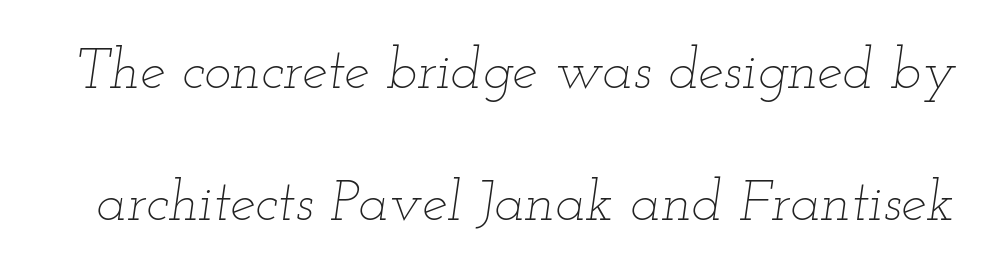
{"italic": "yes", "lean": "right", "slant_degrees": 12, "bold": "no", "weight": "thin", "width": "wide", "stroke_contrast": "low", "x_height": "small", "monospaced": "no", "underline": "no", "line_spacing": "loose", "line_spacing_ratio": 2.31, "letter_spacing": "normal", "letter_spacing_em": 0.0, "glyph_px": 57}
